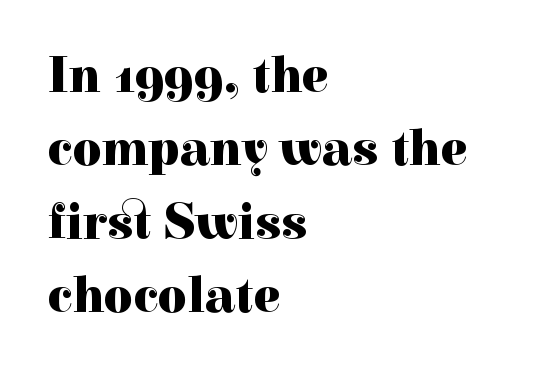
{"serif": "yes", "italic": "no", "bold": "yes", "weight": "heavy", "width": "normal", "x_height": "medium", "monospaced": "no", "underline": "no", "align": "left", "line_spacing": "normal", "line_spacing_ratio": 1.47, "letter_spacing": "normal", "letter_spacing_em": 0.0, "glyph_px": 50}
